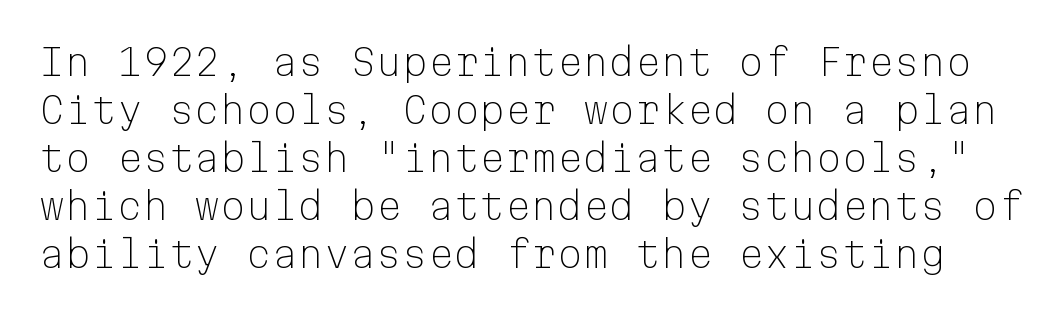
Q: Is the text bold? A: No.
Q: Is the text italic (slanted)? A: No, it is upright.
Q: Is the typeface a serif or a sans-serif typeface? A: Sans-serif.
Q: Is the text underlined? A: No.
Q: Is the spacing between letters normal or unusually wide? A: Normal.
Q: Is the spacing between lines tight, normal or loose? A: Normal.
Q: Width (condensed, normal, or wide)? A: Normal.
Q: Stroke contrast? A: Low.
Q: x-height? A: Medium.
Q: Monospaced? A: Yes.
